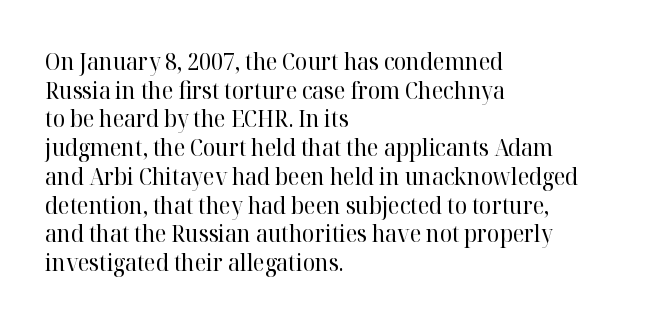
The image shows 23 px text type, upright; set left-aligned, normal line spacing (1.25x), normal letter spacing, not underlined.
